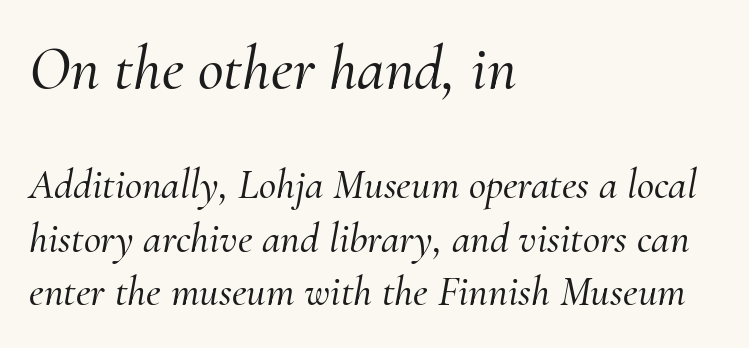
The image shows 63 px serif type, italic (leaning right); set left-aligned, normal line spacing (1.27x), normal letter spacing, not underlined; the first (top) block is 1.5x larger; medium stroke contrast and a small x-height.
